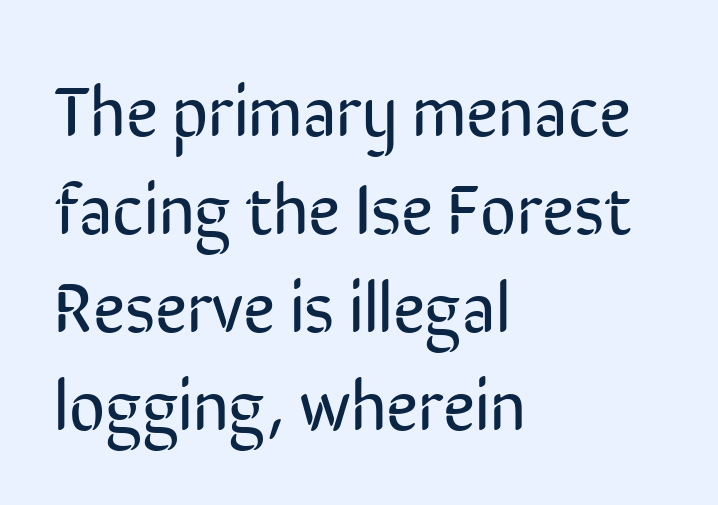
{"serif": "no", "italic": "no", "bold": "no", "weight": "regular", "width": "condensed", "stroke_contrast": "low", "x_height": "medium", "monospaced": "no", "underline": "no", "align": "left", "line_spacing": "normal", "line_spacing_ratio": 1.4, "letter_spacing": "normal", "letter_spacing_em": 0.0, "glyph_px": 70}
